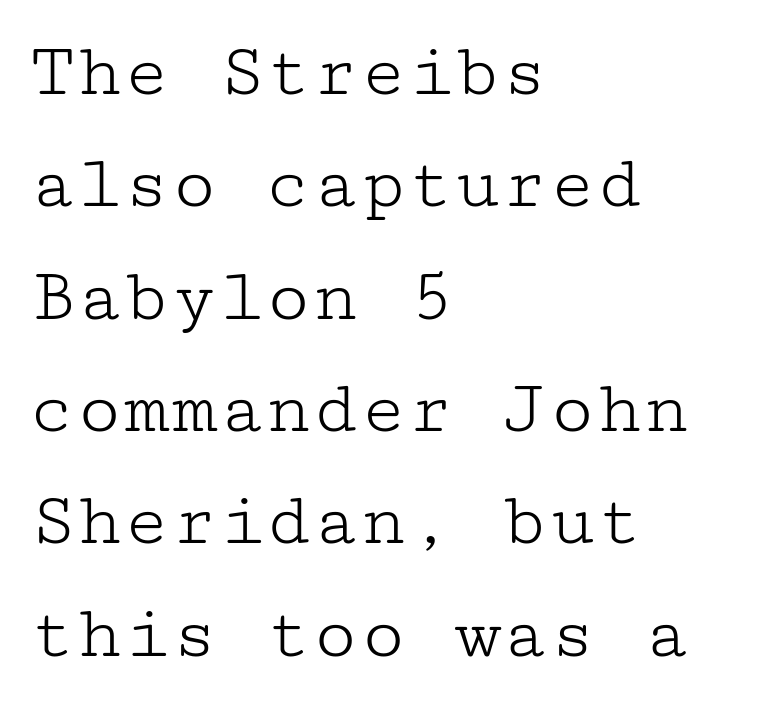
Q: Is the text bold? A: No.
Q: Is the text italic (slanted)? A: No, it is upright.
Q: Is the typeface a serif or a sans-serif typeface? A: Serif.
Q: Is the text underlined? A: No.
Q: How is the paragraph aligned? A: Left-aligned.
Q: Is the spacing between letters normal or unusually wide? A: Normal.
Q: Is the spacing between lines tight, normal or loose? A: Normal.
Q: Width (condensed, normal, or wide)? A: Wide.
Q: Stroke contrast? A: Low.
Q: x-height? A: Medium.
